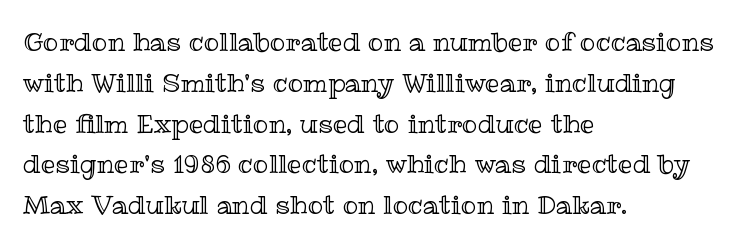
The image shows 26 px text type, upright; set left-aligned, normal line spacing (1.57x), normal letter spacing, not underlined.
